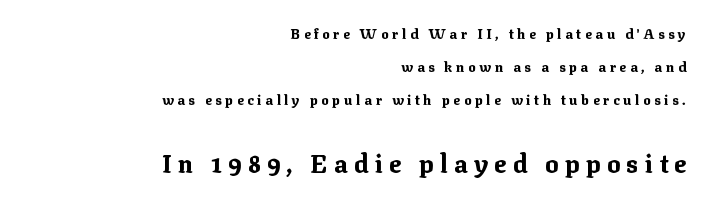
Someone cranked the tracking dial way up on this one. The later block is typeset at a bigger size than the earlier block. Compared with a flush-left layout, this one pins lines to the opposite, right side. Every letter is thick-stroked: bold, no question. Students, observe: this is what heavily led, spacious text looks like.
